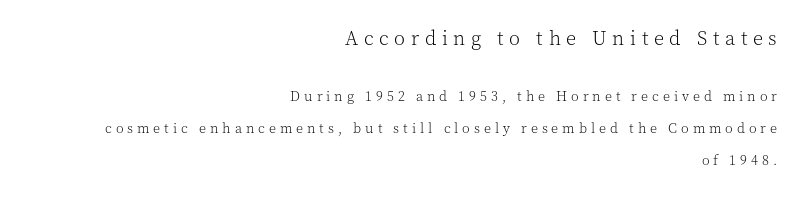
The image shows 20 px text type, upright; set right-aligned, loose line spacing (2.3x), unusually wide letter spacing (+0.28 em), not underlined; the first (top) block is 1.43x larger.
